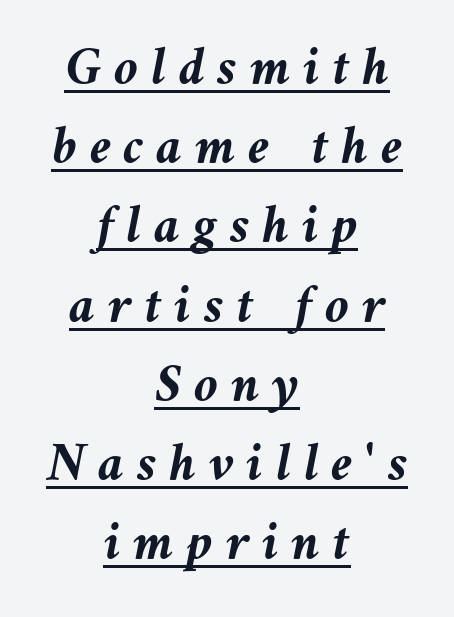
In designer terms, the underline attribute is active on this setting. Strong, thick strokes mark this as bold type. This sample uses expanded letter spacing, leaving extra air between glyphs. Quick note: interline space is typical. Varying glyph widths throughout — classic text-font behaviour. Both edges are ragged and mirror each other, which tells us the setting is centered.
